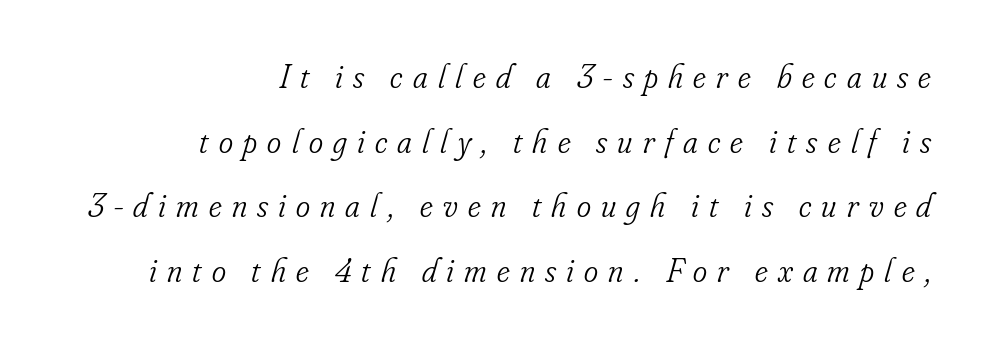
Q: Is the text bold? A: No.
Q: Is the text italic (slanted)? A: Yes, it leans right by about 16 degrees.
Q: Is the typeface a serif or a sans-serif typeface? A: Serif.
Q: Is the text underlined? A: No.
Q: How is the paragraph aligned? A: Right-aligned.
Q: Is the spacing between letters normal or unusually wide? A: Unusually wide.
Q: Is the spacing between lines tight, normal or loose? A: Loose.
Q: Width (condensed, normal, or wide)? A: Condensed.
Q: Stroke contrast? A: Low.
Q: x-height? A: Small.
Q: Monospaced? A: No.
